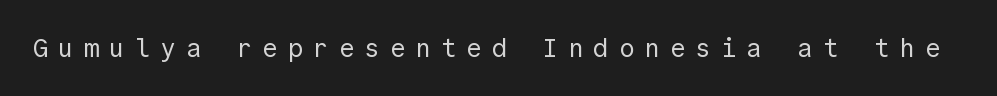
The image shows 26 px text type, upright; set unusually wide letter spacing (+0.38 em), not underlined.
